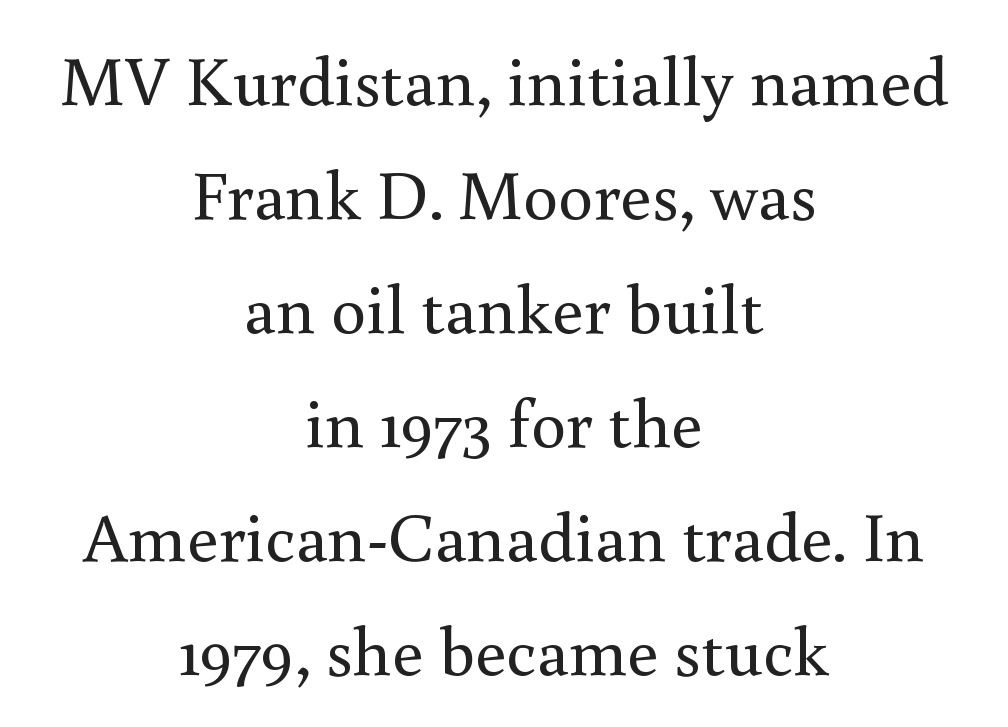
You can tell from the footed stems that serif type was used. Does the leading feel generous? No, just average. A typesetter would call this proportional, since set widths differ per character. Italic: no, the glyphs are upright roman. The horizontal fit of the characters is conventional and even.
